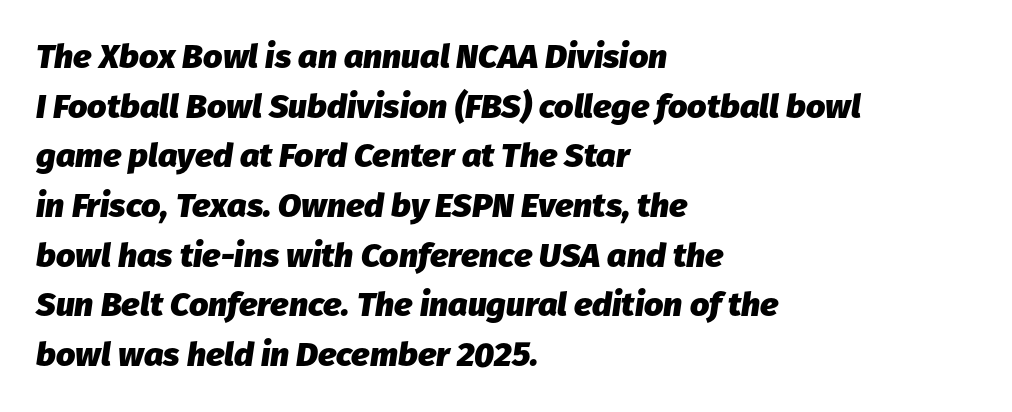
{"italic": "yes", "lean": "right", "slant_degrees": 8, "bold": "yes", "weight": "heavy", "width": "normal", "stroke_contrast": "low", "x_height": "medium", "monospaced": "no", "underline": "no", "align": "left", "line_spacing": "normal", "line_spacing_ratio": 1.46, "letter_spacing": "normal", "letter_spacing_em": 0.0, "glyph_px": 34}
